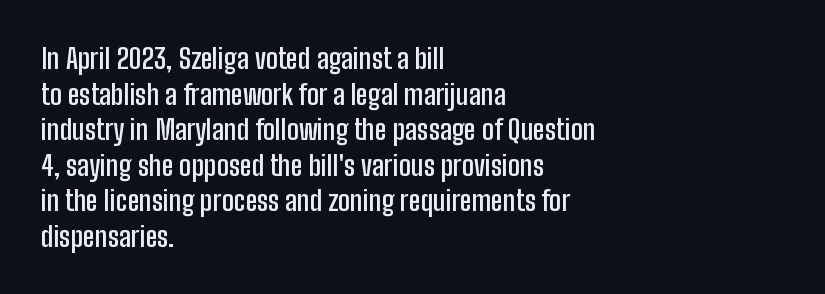
The image shows 28 px semibold, condensed sans-serif type, upright; set left-aligned, normal line spacing (1.27x), normal letter spacing, not underlined; low stroke contrast and a medium x-height.
